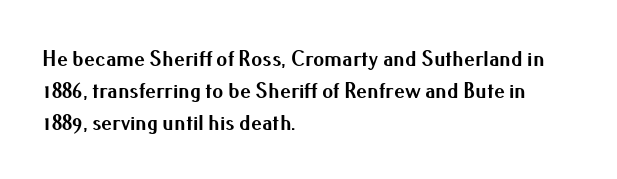
The image shows 22 px bold type, upright; set left-aligned, normal line spacing (1.46x), normal letter spacing, not underlined.
